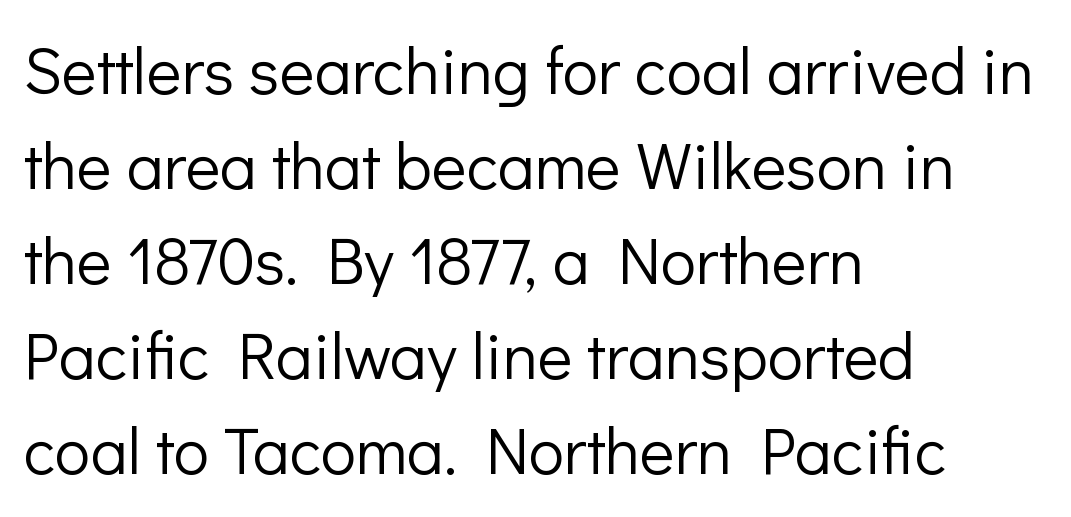
The image shows 66 px light sans-serif type, upright; set left-aligned, normal line spacing (1.44x), normal letter spacing, not underlined; low stroke contrast and a medium x-height.
